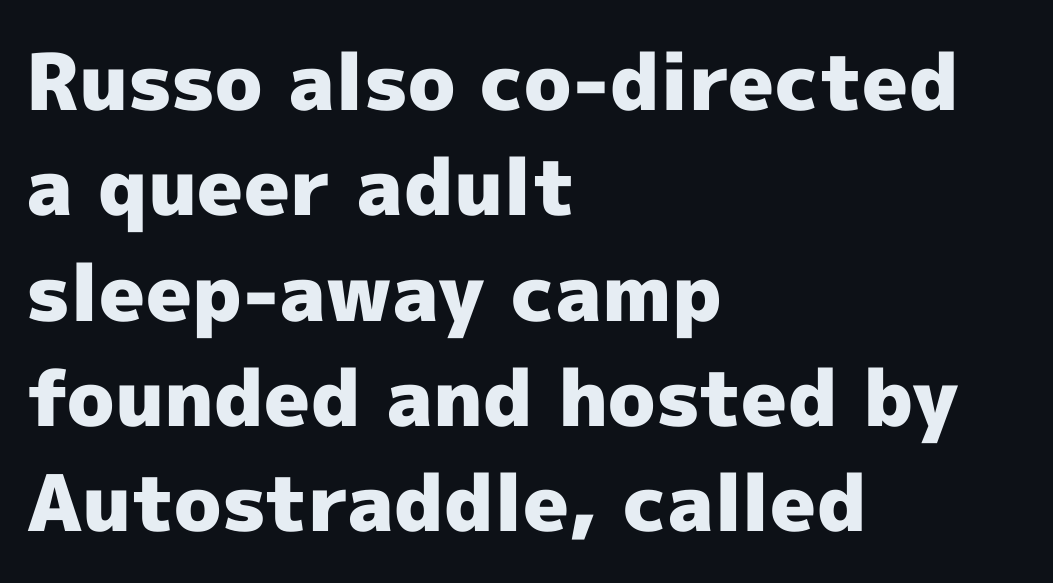
Q: Is the text bold? A: Yes.
Q: Is the text italic (slanted)? A: No, it is upright.
Q: Is the typeface a serif or a sans-serif typeface? A: Sans-serif.
Q: Is the text underlined? A: No.
Q: How is the paragraph aligned? A: Left-aligned.
Q: Is the spacing between letters normal or unusually wide? A: Normal.
Q: Is the spacing between lines tight, normal or loose? A: Normal.
Q: Width (condensed, normal, or wide)? A: Normal.
Q: x-height? A: Medium.
Q: Monospaced? A: No.
